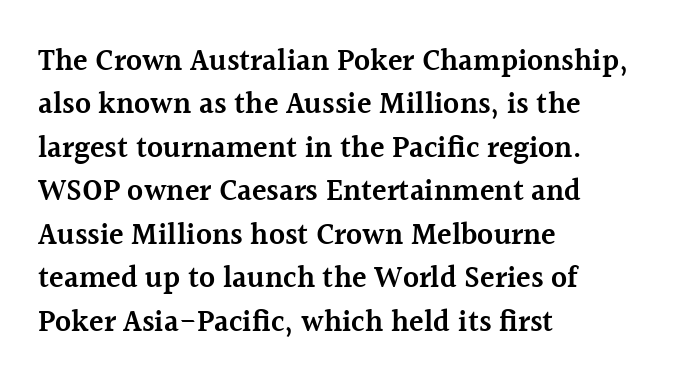
The image shows 30 px semibold serif type, upright; set left-aligned, normal line spacing (1.45x), normal letter spacing, not underlined; a medium x-height.
